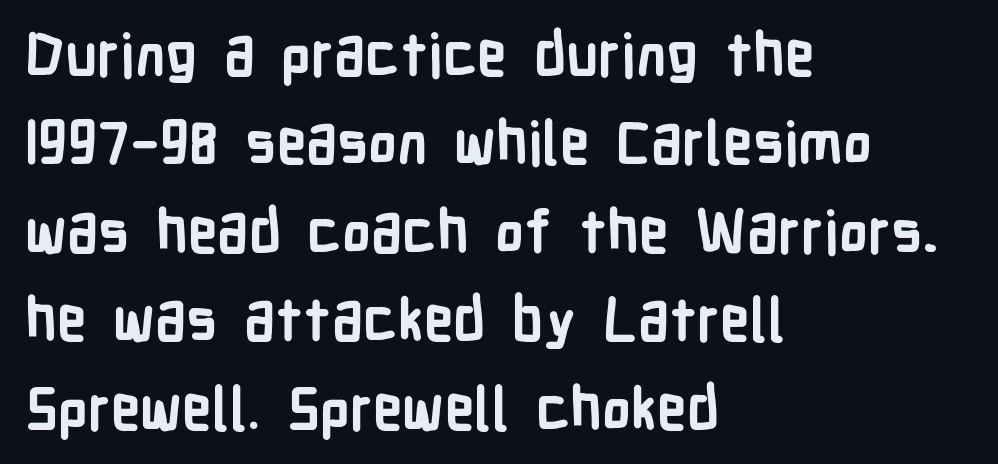
Typesetter's note: full bold, strokes at maximum text heaviness. Is this a fixed-width face? No — the glyphs have proportional, varying widths. Check where the strokes stop: nothing finishes them off — pure sans. Is the block centered? No — it sits flush against the left margin. Characters follow at the spacing the type designer built in. Has an underline been added? It has not.
